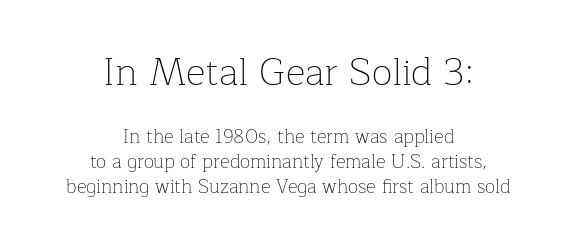
{"serif": "yes", "italic": "no", "bold": "no", "weight": "thin", "width": "normal", "stroke_contrast": "low", "x_height": "medium", "monospaced": "no", "underline": "no", "align": "center", "line_spacing": "normal", "line_spacing_ratio": 1.31, "letter_spacing": "normal", "letter_spacing_em": 0.0, "larger_block": "first", "size_ratio": 2.0, "glyph_px": 38}
